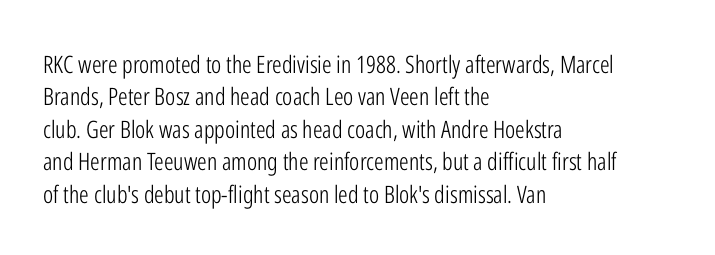
Q: Is the text bold? A: No.
Q: Is the text italic (slanted)? A: No, it is upright.
Q: Is the text underlined? A: No.
Q: How is the paragraph aligned? A: Left-aligned.
Q: Is the spacing between letters normal or unusually wide? A: Normal.
Q: Is the spacing between lines tight, normal or loose? A: Normal.
